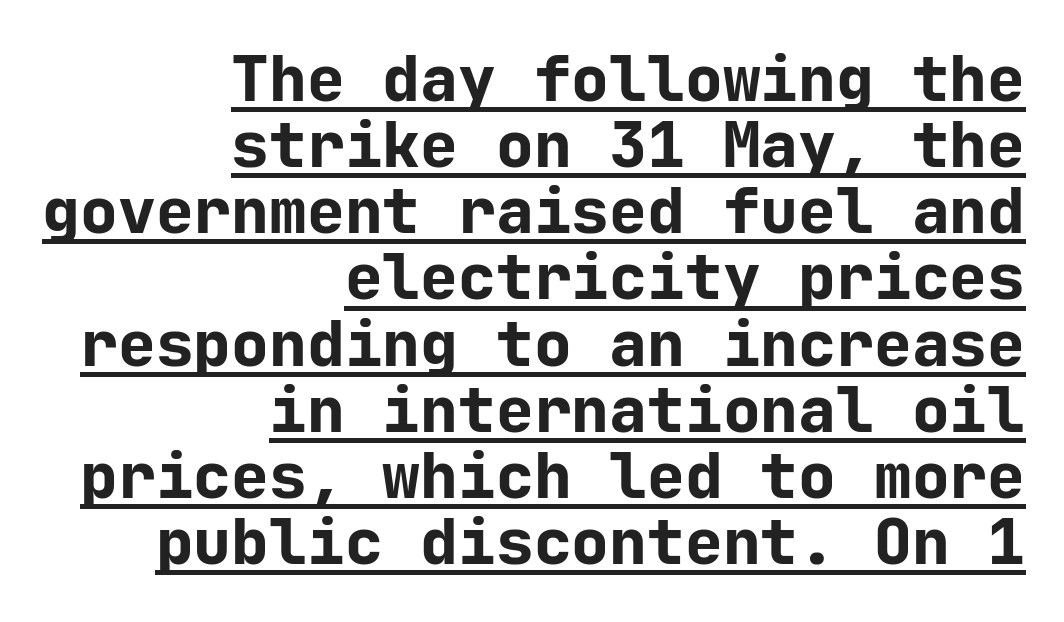
The image shows 63 px bold sans-serif type, upright, monospaced; set right-aligned, tight line spacing (1.05x), normal letter spacing, underlined; low stroke contrast and a medium x-height.
